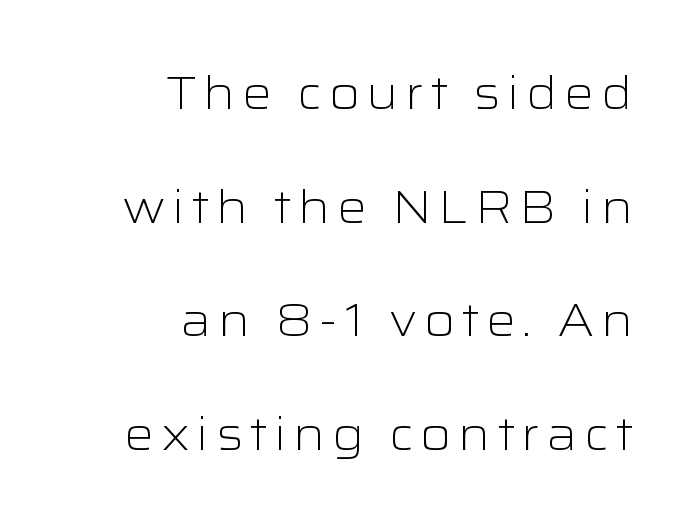
Stems here are at most as thick as an everyday book face. Is this a fixed-width face? No — the glyphs have proportional, varying widths. Vertical spacing — loose. Tall strokes in this sample are plumb rather than angled. Regarding serifs, this sample does without them. The typesetter chose a ragged-left arrangement here.
